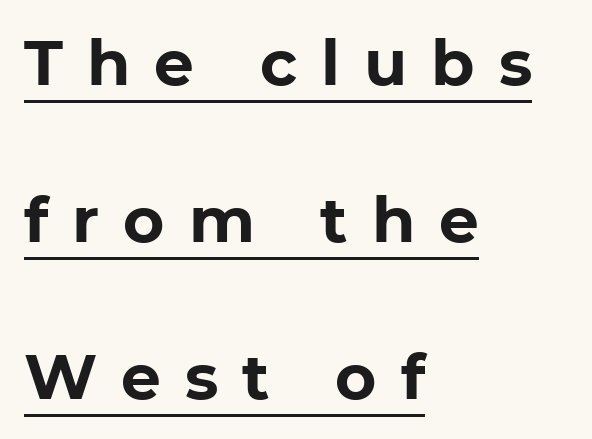
{"serif": "no", "italic": "no", "bold": "yes", "weight": "bold", "width": "normal", "stroke_contrast": "low", "x_height": "medium", "monospaced": "no", "underline": "yes", "align": "left", "line_spacing": "loose", "line_spacing_ratio": 2.49, "letter_spacing": "wide", "letter_spacing_em": 0.38, "glyph_px": 63}
